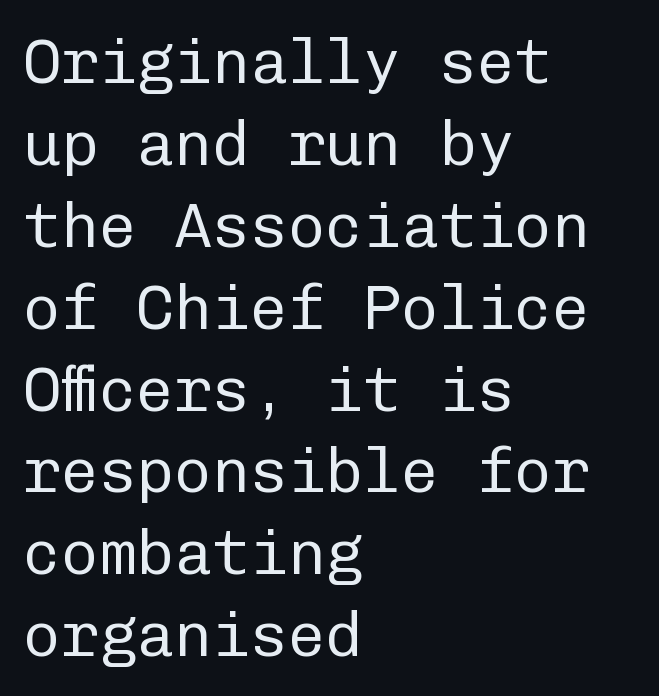
Monospaced: the letters line up in strict vertical columns. The letters stand straight up with perfectly vertical stems. Typographically, this falls in the sans-serif category. Rows of type keep a routine distance in the vertical direction.
